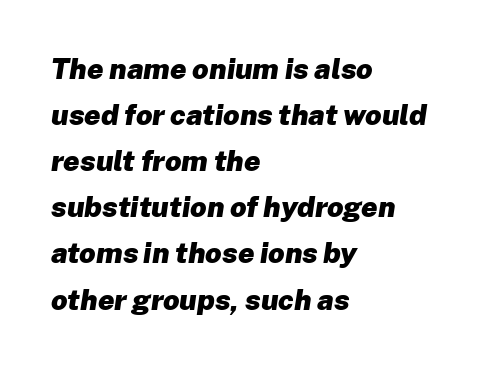
{"italic": "yes", "lean": "right", "slant_degrees": 8, "bold": "yes", "weight": "heavy", "width": "normal", "stroke_contrast": "low", "x_height": "medium", "monospaced": "no", "underline": "no", "align": "left", "line_spacing": "normal", "line_spacing_ratio": 1.59, "letter_spacing": "normal", "letter_spacing_em": 0.0, "glyph_px": 29}
